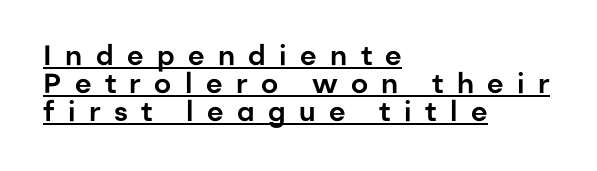
The image shows 28 px sans-serif type, upright; set left-aligned, tight line spacing (1.0x), unusually wide letter spacing (+0.48 em), underlined; low stroke contrast and a medium x-height.
